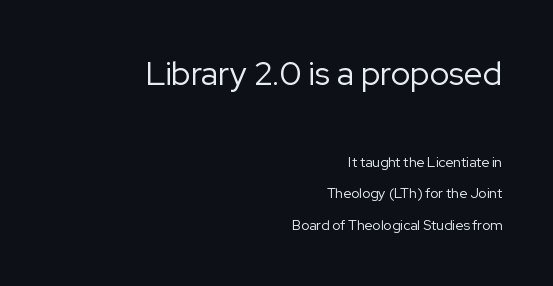
The image shows 33 px regular-weight sans-serif type, upright; set right-aligned, loose line spacing (2.25x), normal letter spacing, not underlined; the first (top) block is 2.36x larger; low stroke contrast and a medium x-height.
